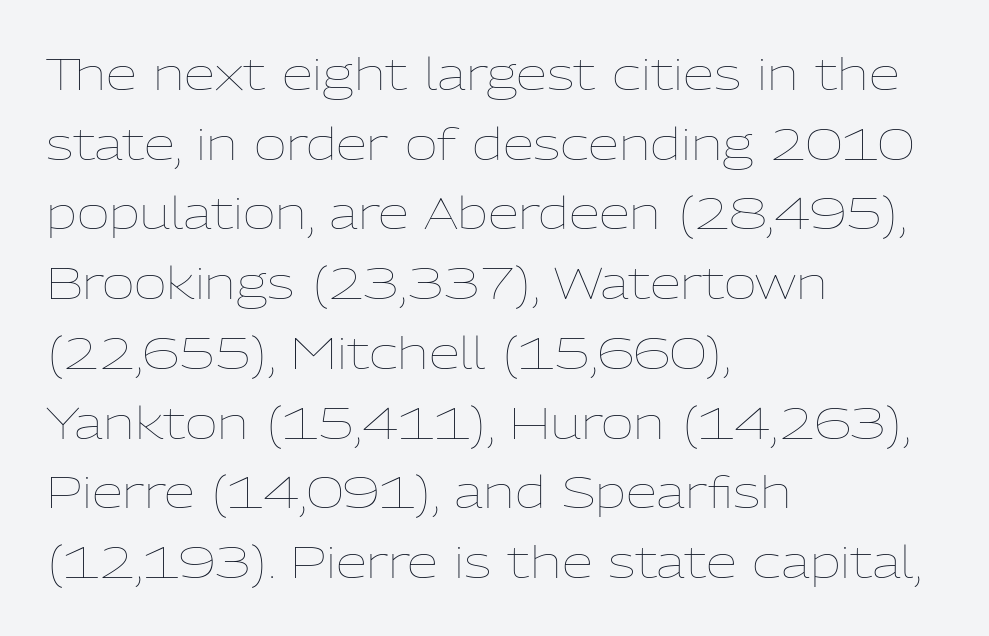
The image shows 45 px thin type, upright; set left-aligned, normal line spacing (1.55x), normal letter spacing, not underlined; low stroke contrast and a medium x-height.
